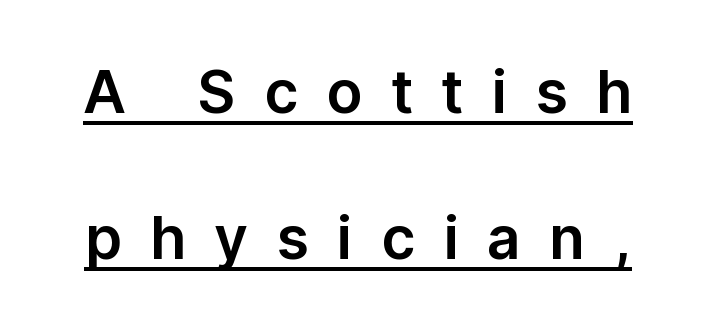
Spacing between characters has been opened up far beyond the box default. Note the varied advance widths — an 'i' is clearly narrower than an 'm'. Airy leading. Looks like someone drew a line under every word here. Observe the absence of serifs on each vertical stroke in this sample.
